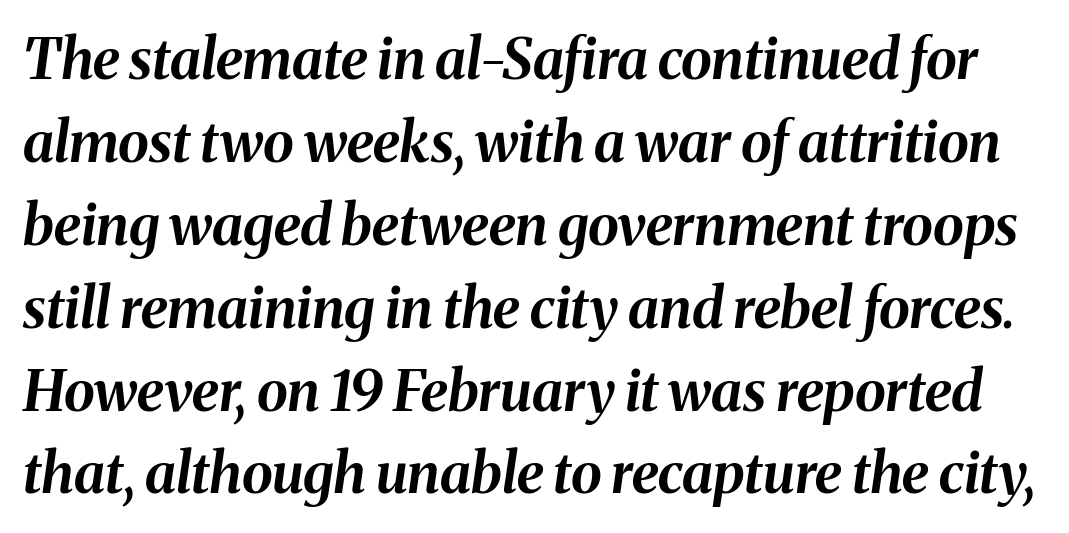
Q: Is the text bold? A: Yes.
Q: Is the text italic (slanted)? A: Yes, it leans right by about 8 degrees.
Q: Is the text underlined? A: No.
Q: Is the spacing between letters normal or unusually wide? A: Normal.
Q: Is the spacing between lines tight, normal or loose? A: Normal.
Q: Width (condensed, normal, or wide)? A: Normal.
Q: Stroke contrast? A: Medium.
Q: x-height? A: Medium.
Q: Monospaced? A: No.
